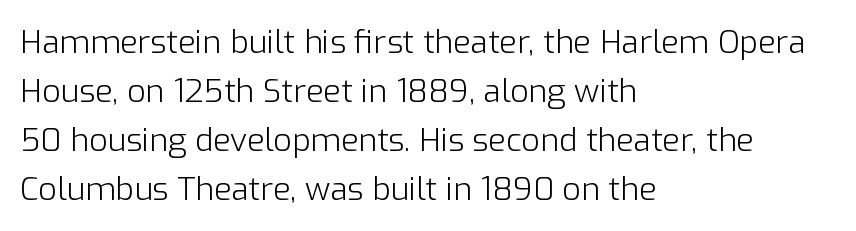
{"serif": "no", "italic": "no", "bold": "no", "weight": "light", "width": "normal", "stroke_contrast": "low", "x_height": "medium", "monospaced": "no", "underline": "no", "align": "left", "line_spacing": "normal", "line_spacing_ratio": 1.53, "letter_spacing": "normal", "letter_spacing_em": 0.0, "glyph_px": 32}
